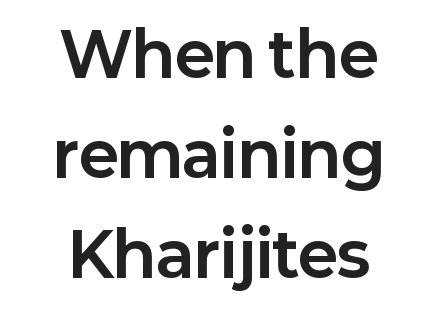
The image shows 61 px bold sans-serif type, upright; set centered, normal line spacing (1.64x), normal letter spacing, not underlined; low stroke contrast and a medium x-height.
